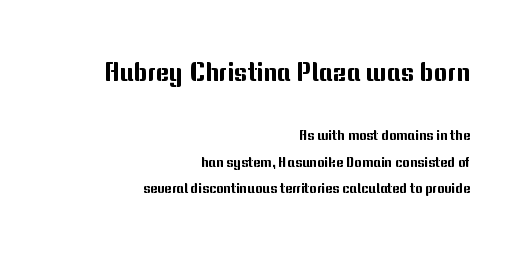
The image shows 26 px text type, upright; set right-aligned, loose line spacing (1.92x), normal letter spacing, not underlined; the first (top) block is 1.86x larger.
